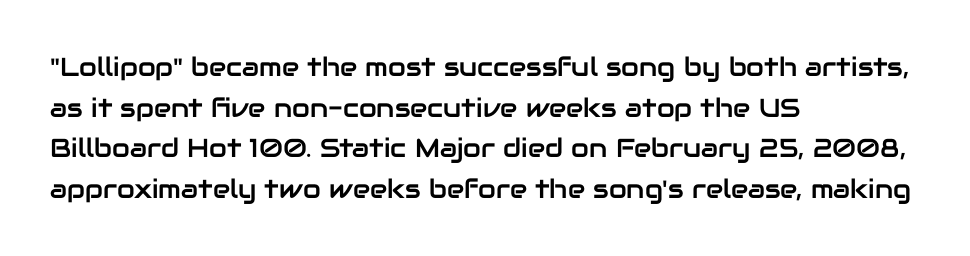
{"italic": "no", "underline": "no", "align": "left", "line_spacing": "normal", "line_spacing_ratio": 1.56, "letter_spacing": "normal", "letter_spacing_em": 0.0, "glyph_px": 26}
